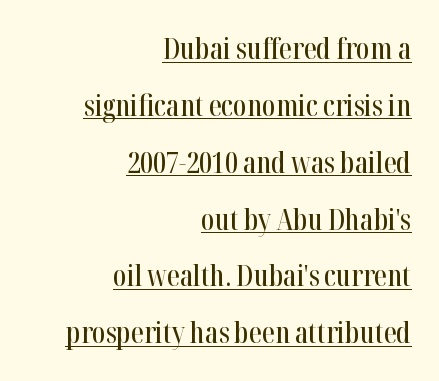
{"serif": "yes", "italic": "no", "width": "condensed", "stroke_contrast": "high", "x_height": "medium", "monospaced": "no", "underline": "yes", "align": "right", "line_spacing": "loose", "line_spacing_ratio": 1.96, "letter_spacing": "normal", "letter_spacing_em": 0.0, "glyph_px": 29}
